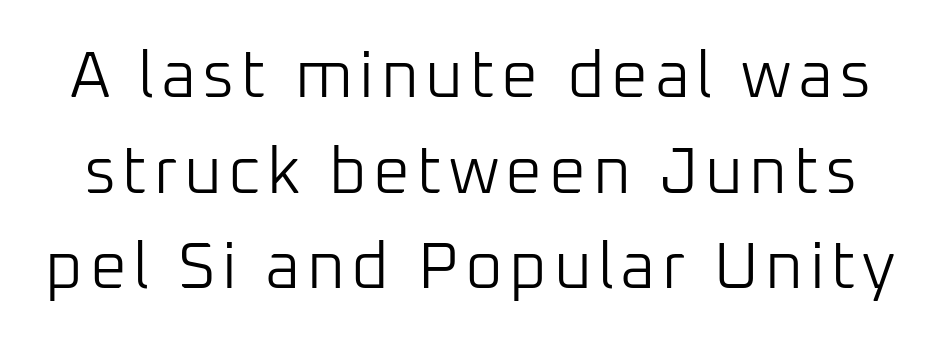
Clear beneath every line of the passage. Varying glyph widths throughout — classic text-font behaviour. Are there feet on the stems? There aren't — it's a sans. Compared with typical paragraphs, the rows here are spaced about the same. The typesetting does not lean heavy: it is not bold.
